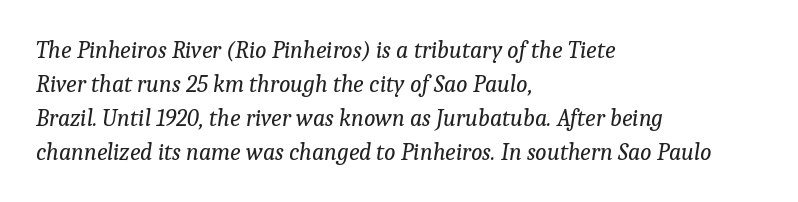
The image shows 24 px text type, italic (leaning right); set left-aligned, normal line spacing (1.41x), normal letter spacing, not underlined.
